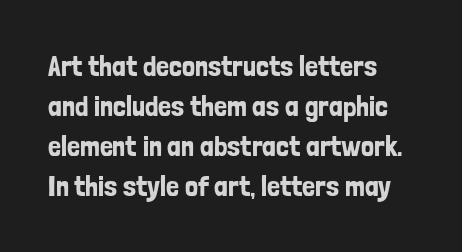
Q: Is the text italic (slanted)? A: No, it is upright.
Q: Is the typeface a serif or a sans-serif typeface? A: Sans-serif.
Q: Is the text underlined? A: No.
Q: How is the paragraph aligned? A: Left-aligned.
Q: Is the spacing between letters normal or unusually wide? A: Normal.
Q: Is the spacing between lines tight, normal or loose? A: Normal.
Q: Width (condensed, normal, or wide)? A: Condensed.
Q: Stroke contrast? A: Low.
Q: x-height? A: Medium.
Q: Monospaced? A: No.
